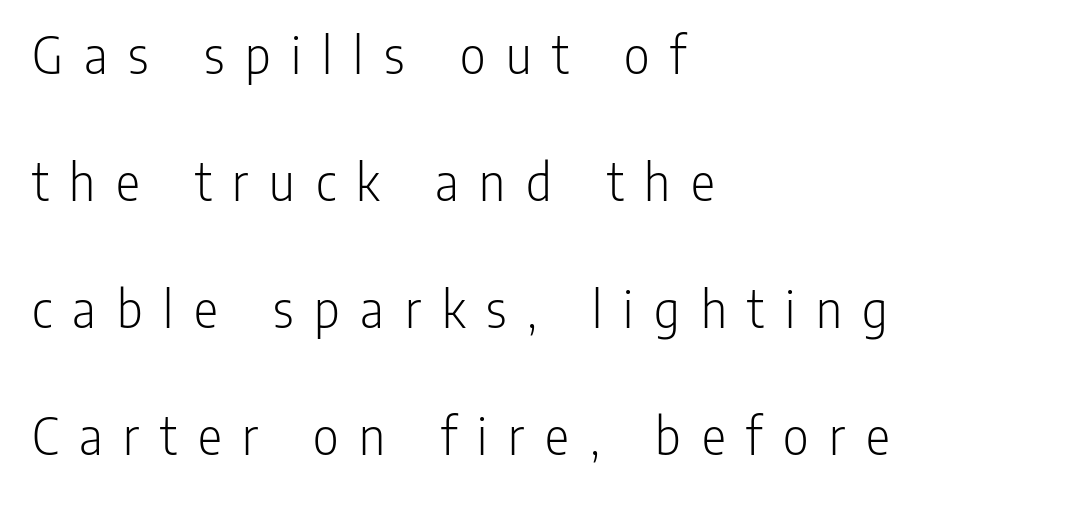
Every row of glyphs begins at an identical x-position on the left. Serifs: no, the terminals of the letterforms are clean. Ascenders rise straight up at ninety degrees. The letterforms sit at book weight or below. Honestly, the rows look like they've been pulled way apart.
